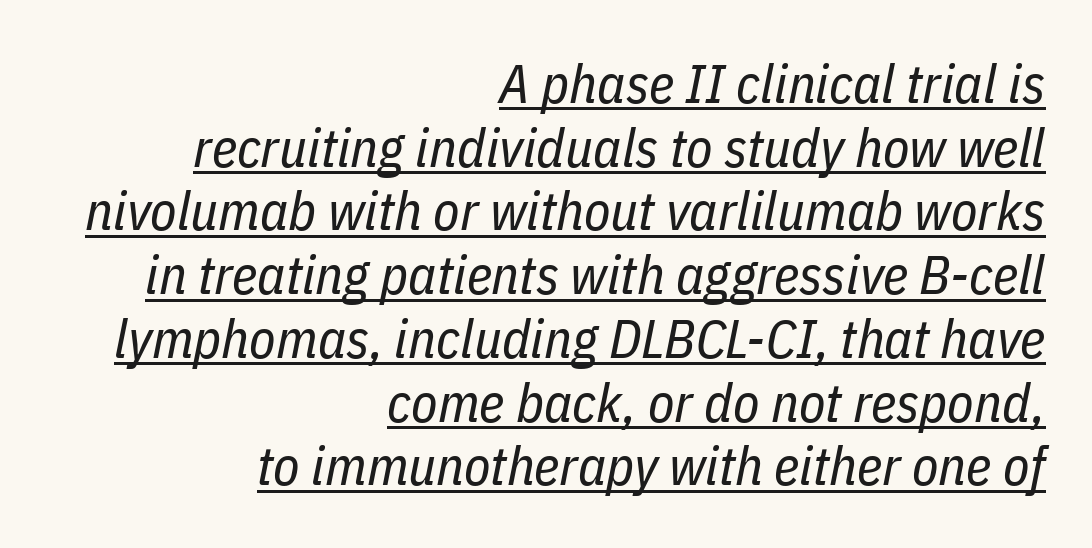
You could call the tracking neutral — neither tight nor loose. Bold? No — there's no thickening of the strokes. The passage shown is typed in a proportional face where columns would drift. The specimen includes a rule beneath the text block's lines. Posture: slanted.
